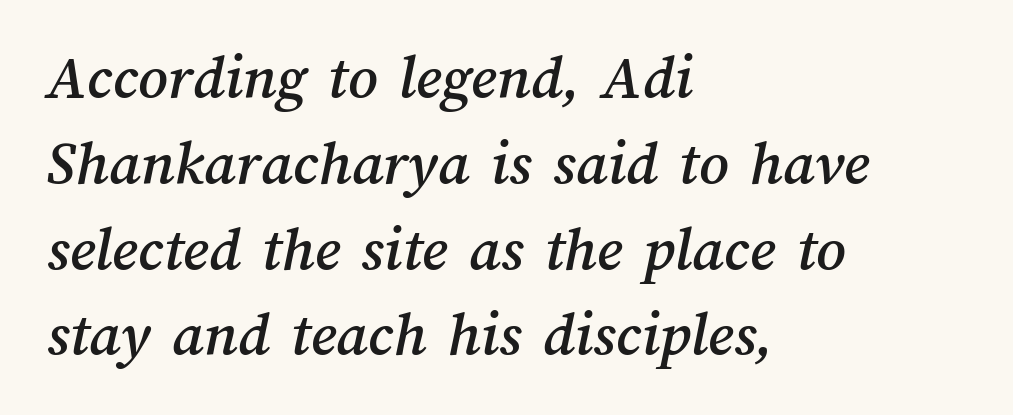
The image shows 64 px text type; set left-aligned, normal line spacing (1.34x), normal letter spacing, not underlined; medium stroke contrast and a medium x-height.
